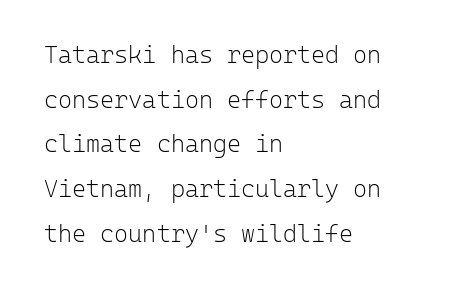
Q: Is the text bold? A: No.
Q: Is the text italic (slanted)? A: No, it is upright.
Q: Is the text underlined? A: No.
Q: How is the paragraph aligned? A: Left-aligned.
Q: Is the spacing between letters normal or unusually wide? A: Normal.
